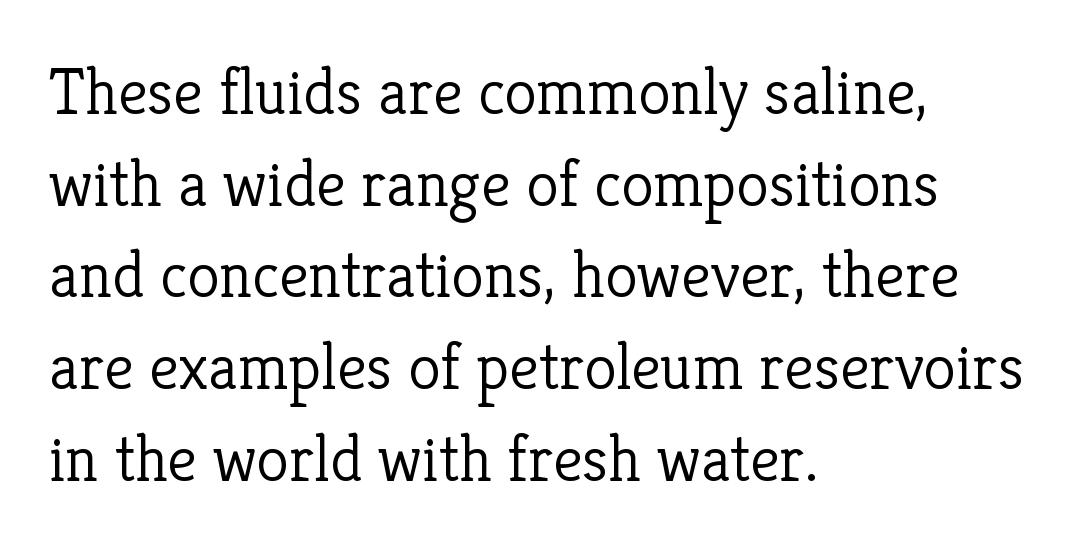
{"serif": "yes", "italic": "no", "bold": "no", "weight": "light", "width": "normal", "stroke_contrast": "low", "x_height": "medium", "monospaced": "no", "underline": "no", "align": "left", "line_spacing": "normal", "line_spacing_ratio": 1.39, "letter_spacing": "normal", "letter_spacing_em": 0.0, "glyph_px": 66}
